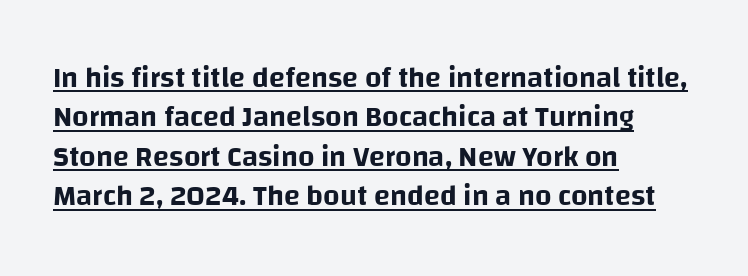
The letters advance in unequal steps, a hallmark of proportional type. The vertical gap from one line to the next is medium. The rendered words wear a rule along their underside. Does the copy run flush right? No — it runs flush left. Default kerning and tracking; the words read as compact shapes. No italicization has been applied; the sample stays upright.
